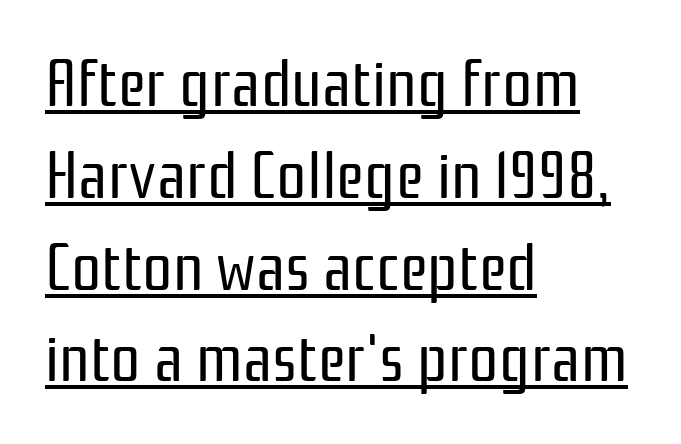
Q: Is the text bold? A: No.
Q: Is the text italic (slanted)? A: No, it is upright.
Q: Is the typeface a serif or a sans-serif typeface? A: Sans-serif.
Q: Is the text underlined? A: Yes.
Q: How is the paragraph aligned? A: Left-aligned.
Q: Is the spacing between letters normal or unusually wide? A: Normal.
Q: Is the spacing between lines tight, normal or loose? A: Normal.
Q: Width (condensed, normal, or wide)? A: Condensed.
Q: Stroke contrast? A: Low.
Q: x-height? A: Medium.
Q: Monospaced? A: No.
